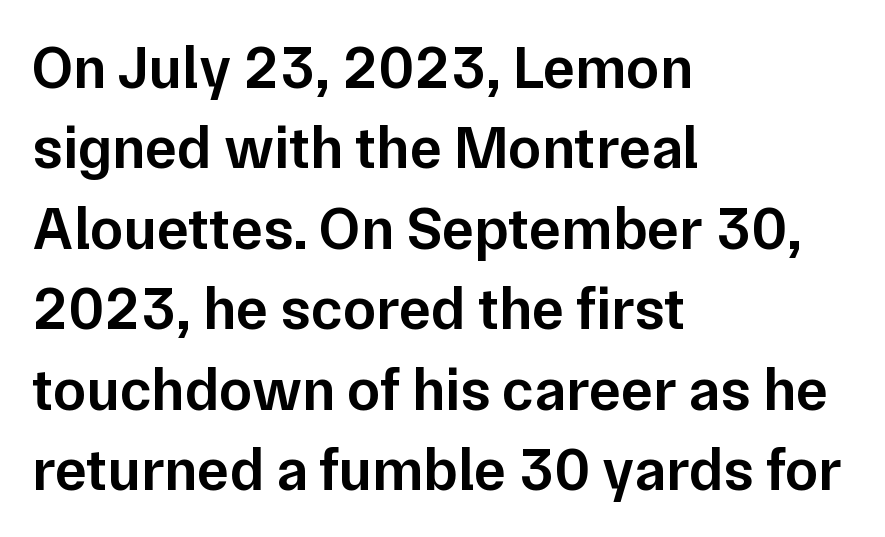
Q: Is the text bold? A: Semi-bold.
Q: Is the text italic (slanted)? A: No, it is upright.
Q: Is the typeface a serif or a sans-serif typeface? A: Sans-serif.
Q: Is the text underlined? A: No.
Q: How is the paragraph aligned? A: Left-aligned.
Q: Is the spacing between letters normal or unusually wide? A: Normal.
Q: Is the spacing between lines tight, normal or loose? A: Normal.
Q: Width (condensed, normal, or wide)? A: Normal.
Q: Stroke contrast? A: Low.
Q: x-height? A: Medium.
Q: Monospaced? A: No.
